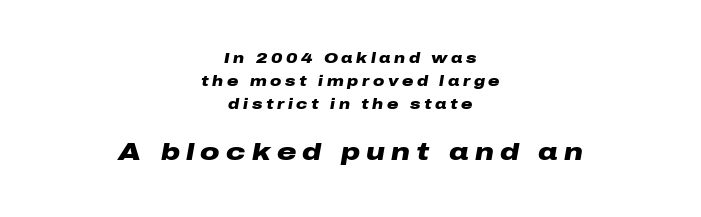
{"italic": "yes", "lean": "right", "slant_degrees": 10, "bold": "yes", "underline": "no", "align": "center", "line_spacing": "normal", "line_spacing_ratio": 1.64, "letter_spacing": "wide", "letter_spacing_em": 0.26, "larger_block": "second", "size_ratio": 1.71, "glyph_px": 24}
